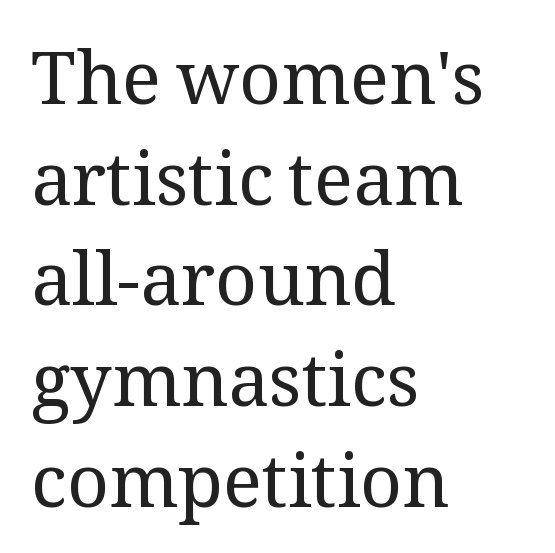
Quick note: interline space is typical. The rag falls on the right side of this text block. Italic? Not at all — the glyphs are vertical. The rendering uses natural spacing where letterforms have individual widths. The gaps between neighbouring characters are ordinary and unremarkable. The typesetting does not lean heavy: it is not bold.
